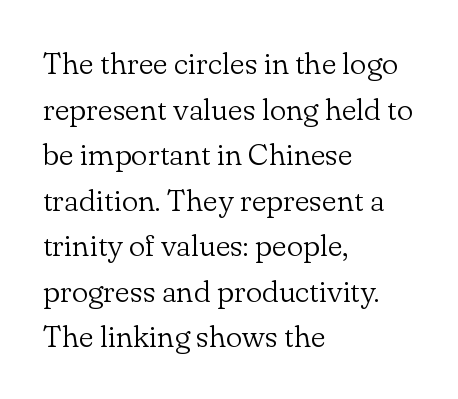
{"serif": "yes", "italic": "no", "bold": "no", "weight": "light", "width": "normal", "stroke_contrast": "low", "x_height": "small", "monospaced": "no", "underline": "no", "align": "left", "line_spacing": "normal", "line_spacing_ratio": 1.47, "letter_spacing": "normal", "letter_spacing_em": 0.0, "glyph_px": 31}
